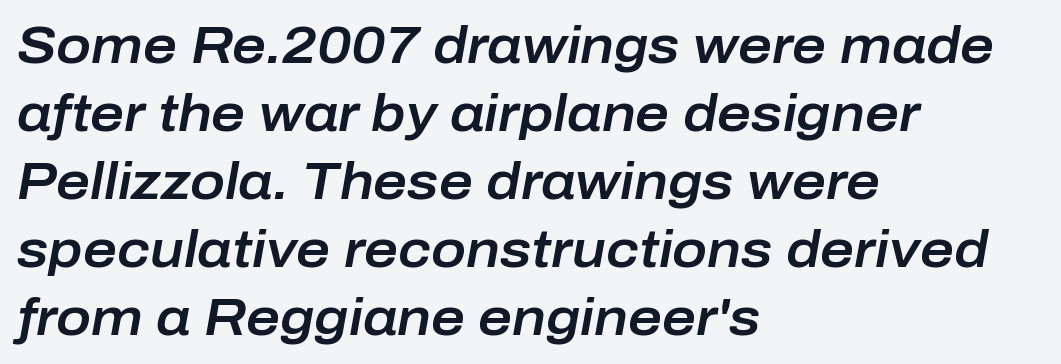
Leading: standard. Nothing unusual about the tracking: characters are spaced as the font intends. Reading down the block, your eye returns to a fixed left position each line. Slanted lettering throughout.
